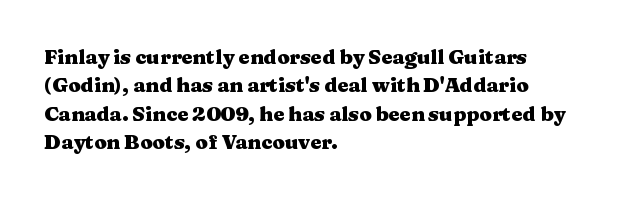
{"italic": "no", "bold": "yes", "underline": "no", "align": "left", "line_spacing": "normal", "line_spacing_ratio": 1.42, "letter_spacing": "normal", "letter_spacing_em": 0.0, "glyph_px": 20}
